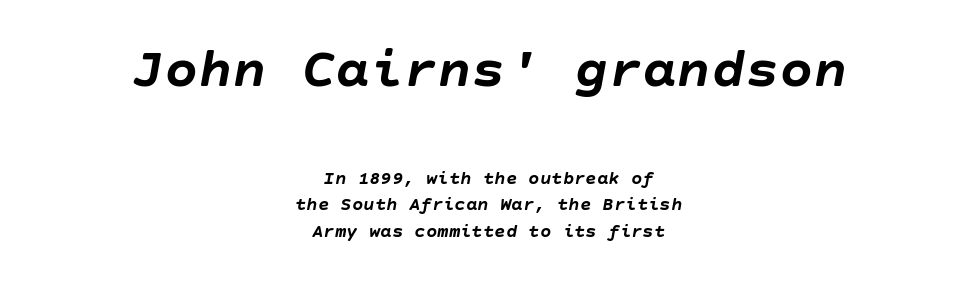
The image shows 57 px semibold type, italic (leaning right); set centered, normal line spacing (1.38x), normal letter spacing, not underlined; the first (top) block is 3.0x larger; low stroke contrast and a large x-height.
